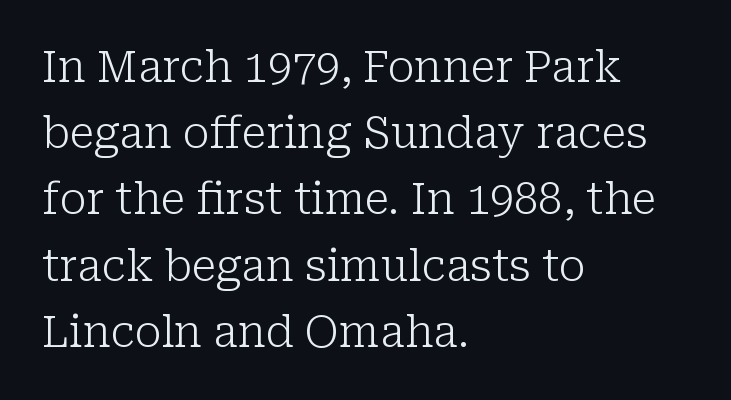
Q: Is the text bold? A: No.
Q: Is the text italic (slanted)? A: No, it is upright.
Q: Is the typeface a serif or a sans-serif typeface? A: Serif.
Q: Is the text underlined? A: No.
Q: How is the paragraph aligned? A: Left-aligned.
Q: Is the spacing between letters normal or unusually wide? A: Normal.
Q: Is the spacing between lines tight, normal or loose? A: Normal.
Q: Width (condensed, normal, or wide)? A: Normal.
Q: Stroke contrast? A: Low.
Q: x-height? A: Medium.
Q: Monospaced? A: No.
